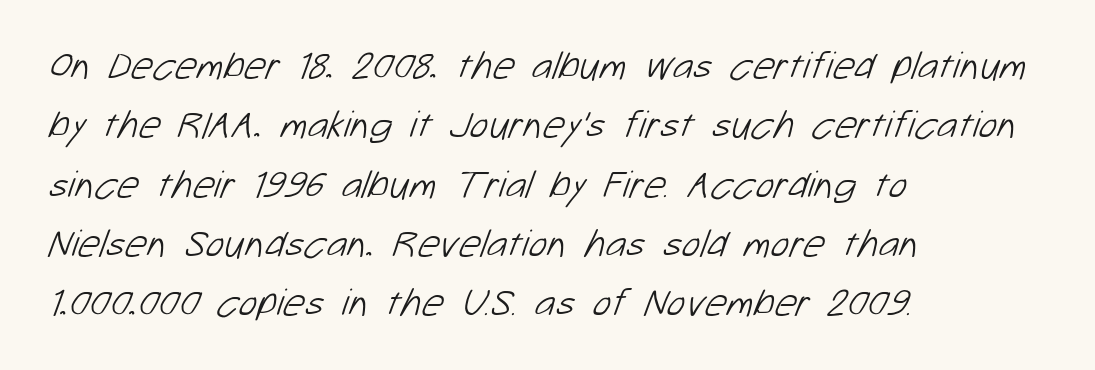
Character widths vary here, with narrow letters taking less room than wide ones. This block has exactly the height ordinary leading produces. The passage shown is not bold in any degree. This rendering leaves character spacing at its baseline value. Quick note: underline off. Horizontal alignment here is leftward, the default for most running prose.
